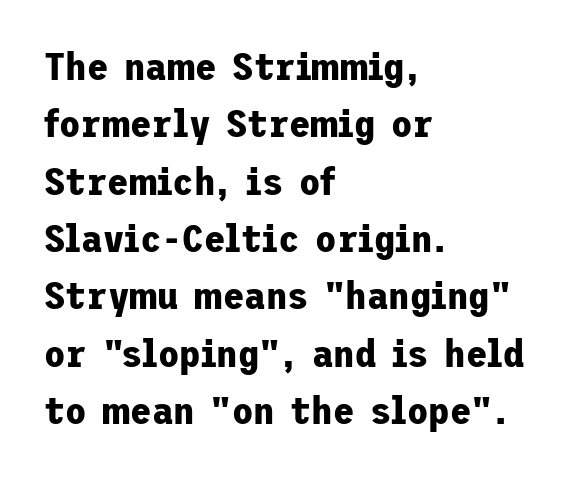
{"serif": "no", "italic": "no", "bold": "yes", "weight": "bold", "width": "normal", "stroke_contrast": "low", "x_height": "medium", "underline": "no", "align": "left", "line_spacing": "normal", "line_spacing_ratio": 1.47, "letter_spacing": "normal", "letter_spacing_em": 0.0, "glyph_px": 39}
